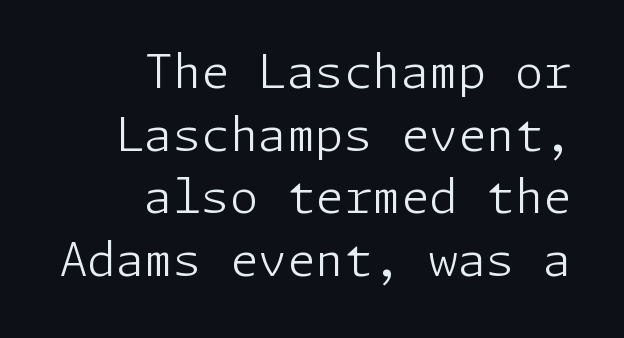
Nope, no serifs anywhere on these letters. Notice how the stems are strictly vertical — no italics here. Here the glyphs are tracked normally, forming tight word shapes. This sample keeps an unexceptional amount of space between lines. The lines are quadded right.
